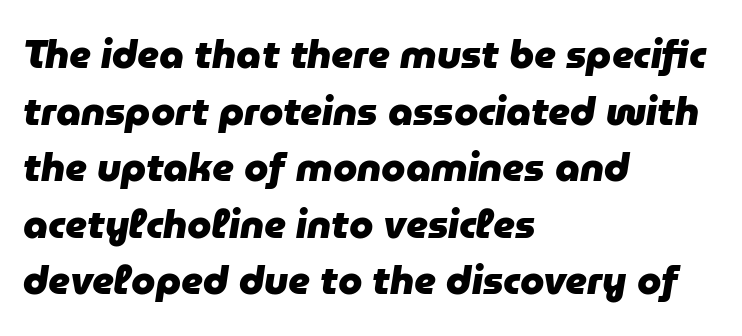
{"italic": "yes", "lean": "right", "slant_degrees": 9, "bold": "yes", "weight": "heavy", "width": "normal", "stroke_contrast": "low", "x_height": "medium", "monospaced": "no", "underline": "no", "align": "left", "line_spacing": "normal", "line_spacing_ratio": 1.45, "letter_spacing": "normal", "letter_spacing_em": 0.0, "glyph_px": 39}
